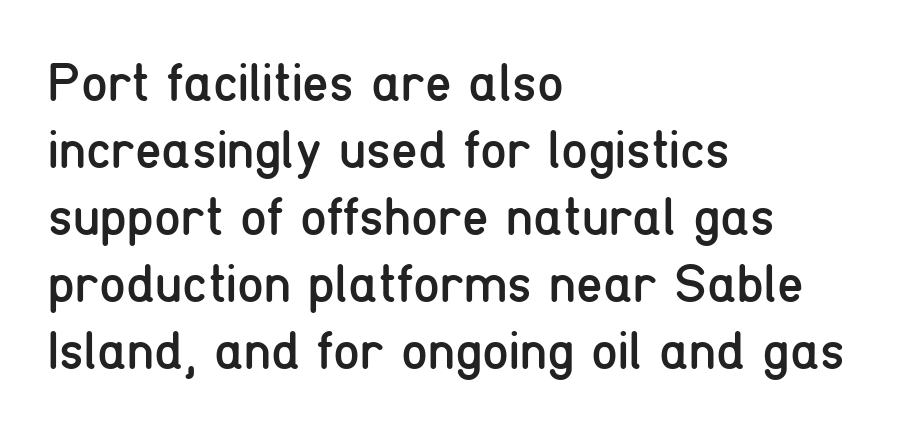
The image shows 54 px regular-weight, condensed sans-serif type, upright; set left-aligned, line spacing 1.24x, normal letter spacing, not underlined; low stroke contrast and a medium x-height.
